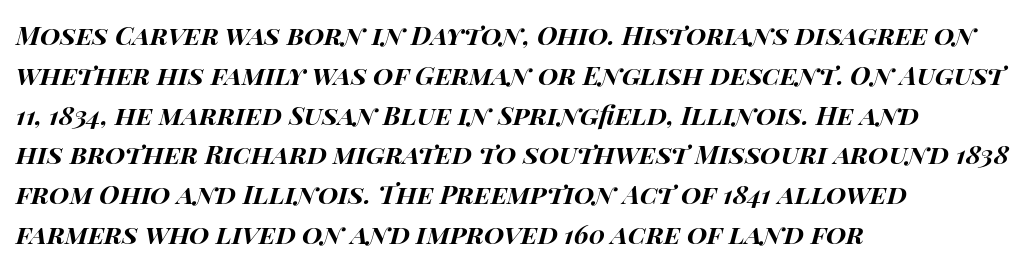
{"italic": "yes", "lean": "right", "slant_degrees": 14, "bold": "yes", "underline": "no", "align": "left", "line_spacing": "normal", "line_spacing_ratio": 1.53, "letter_spacing": "normal", "letter_spacing_em": 0.0, "glyph_px": 26}
